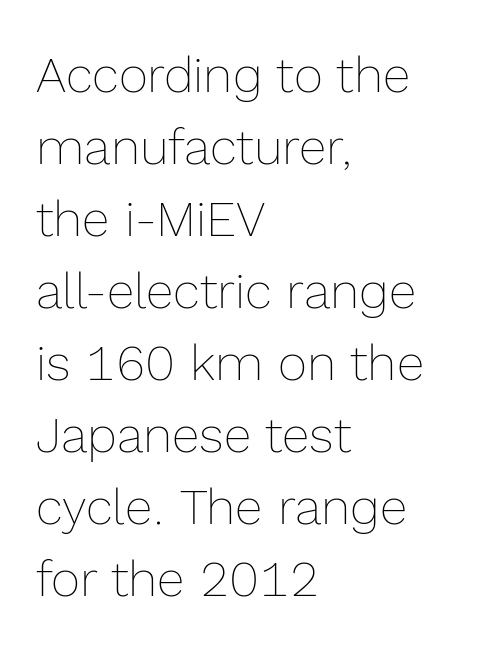
The strokes are not fattened; the text isn't bold. Regular leading. Any mark beneath the type? The region is blank. A roman cut, with each character standing at attention.
